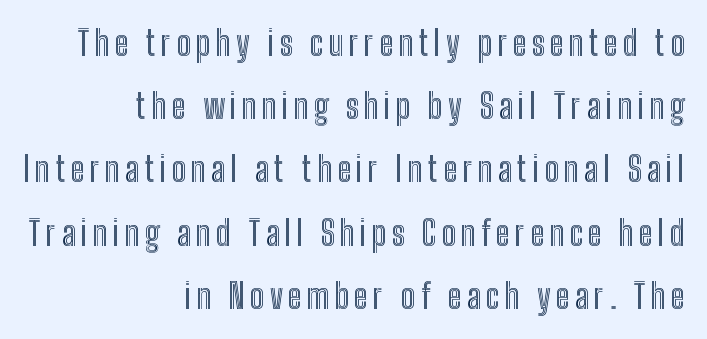
The compositor pushed each line to the right boundary. Decoration check: the copy has no underline. A typesetter would call this proportional, since set widths differ per character. Posture: vertical.
